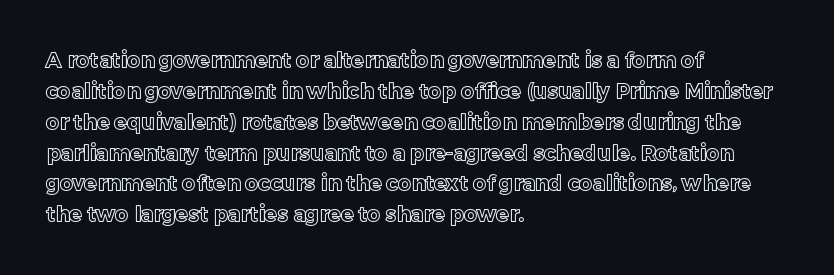
{"italic": "no", "underline": "no", "align": "left", "line_spacing": "normal", "line_spacing_ratio": 1.47, "letter_spacing": "normal", "letter_spacing_em": 0.0, "glyph_px": 21}
